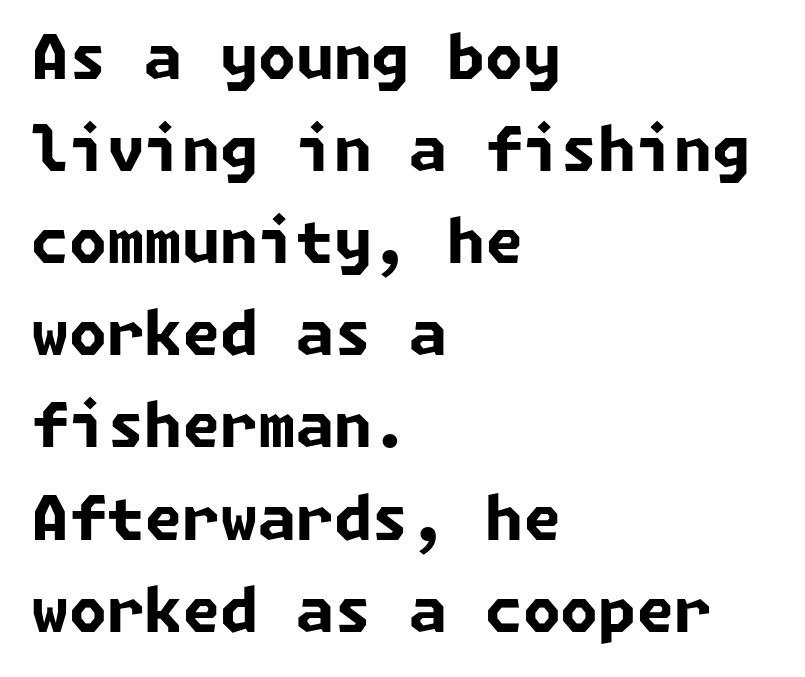
A typesetter would call this leading conventional body-copy spacing. A full-strength bold gives these letters their thick strokes. Serif or sans? Sans — the stroke terminals are bare. Clear beneath every line of the passage. You could call the tracking neutral — neither tight nor loose. In CSS terms this would be text-align: left.
